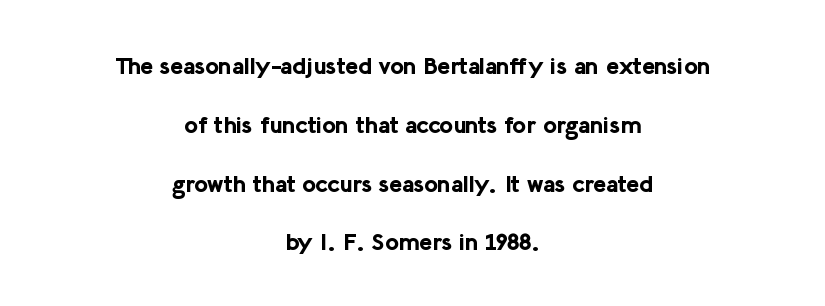
{"italic": "no", "bold": "yes", "underline": "no", "align": "center", "line_spacing": "loose", "line_spacing_ratio": 2.45, "letter_spacing": "normal", "letter_spacing_em": 0.0, "glyph_px": 24}
